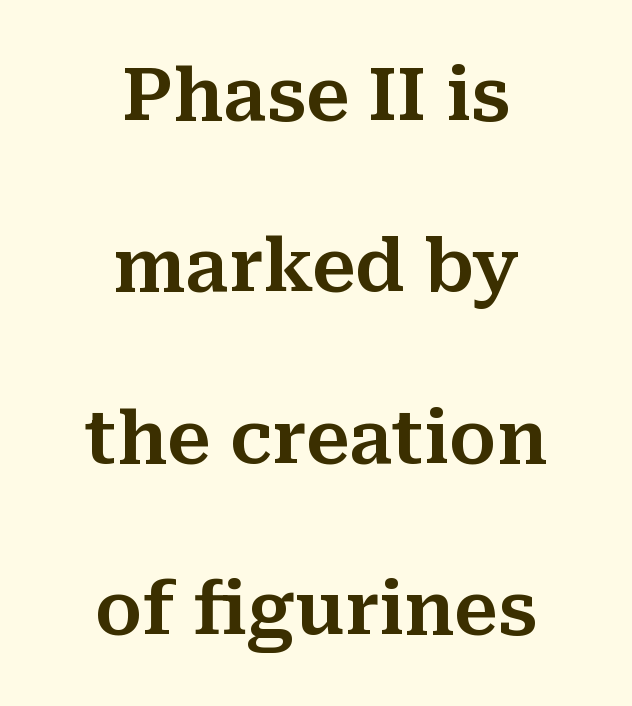
Q: Is the text italic (slanted)? A: No, it is upright.
Q: Is the typeface a serif or a sans-serif typeface? A: Serif.
Q: Is the text underlined? A: No.
Q: How is the paragraph aligned? A: Centered.
Q: Is the spacing between letters normal or unusually wide? A: Normal.
Q: Is the spacing between lines tight, normal or loose? A: Loose.
Q: Width (condensed, normal, or wide)? A: Normal.
Q: Stroke contrast? A: Medium.
Q: x-height? A: Medium.
Q: Monospaced? A: No.
